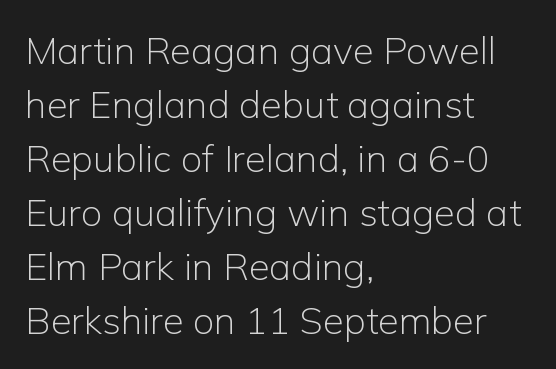
The image shows 38 px light sans-serif type, upright; set left-aligned, normal line spacing (1.42x), normal letter spacing, not underlined; low stroke contrast and a medium x-height.
